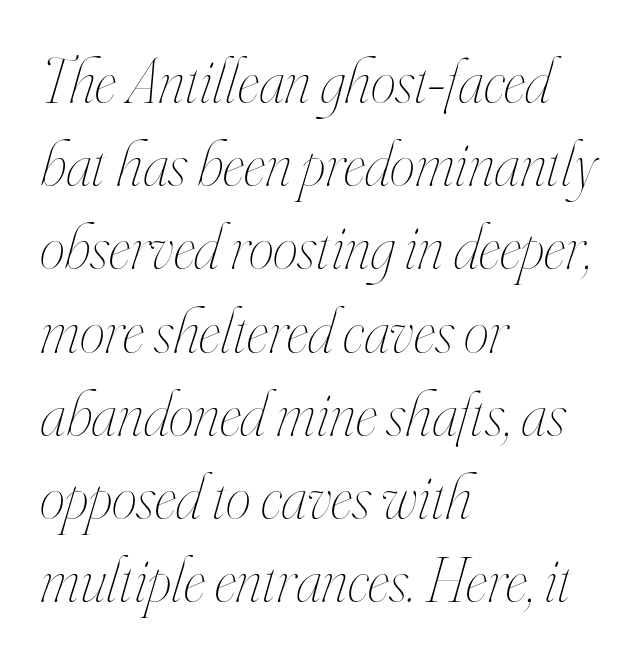
Each line starts at the same left margin while the right side varies. The passage shown leans; its letterforms are oblique. The characters are drawn with everyday or finer stroke widths. A clean baseline with only descenders dipping below it.
